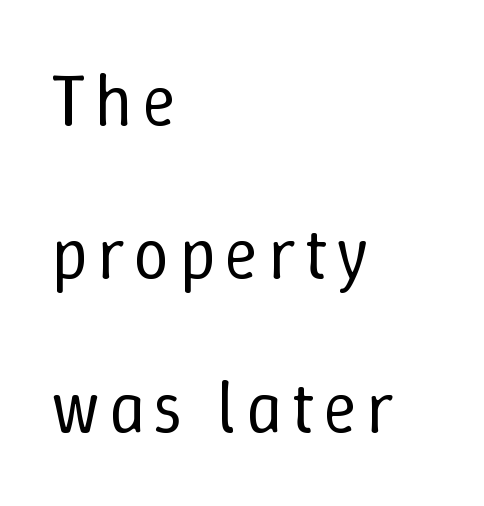
{"italic": "no", "bold": "no", "weight": "regular", "width": "normal", "stroke_contrast": "low", "x_height": "medium", "monospaced": "no", "underline": "no", "align": "left", "line_spacing": "loose", "line_spacing_ratio": 2.13, "glyph_px": 72}
